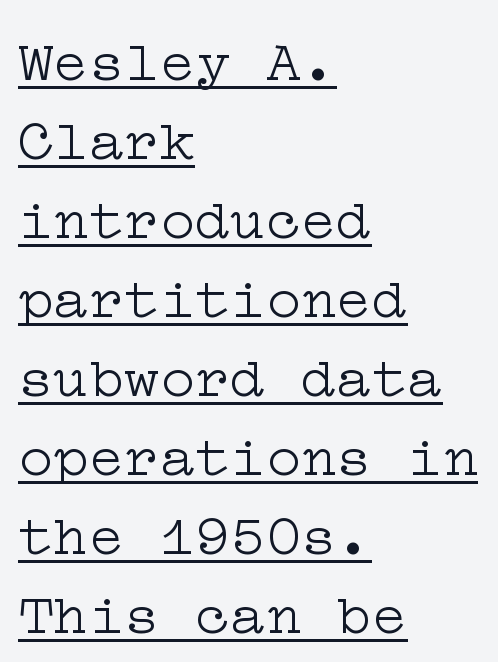
The image shows 59 px light, wide serif type, upright; set left-aligned, normal line spacing (1.34x), normal letter spacing, underlined; low stroke contrast and a medium x-height.
